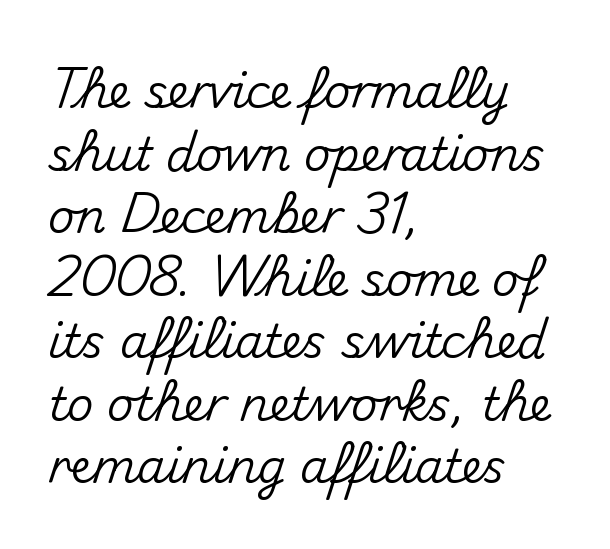
You could call the tracking neutral — neither tight nor loose. Character widths vary here, with narrow letters taking less room than wide ones. In terms of leading, this rendering sits right in the middle. Quick note: underline off.
